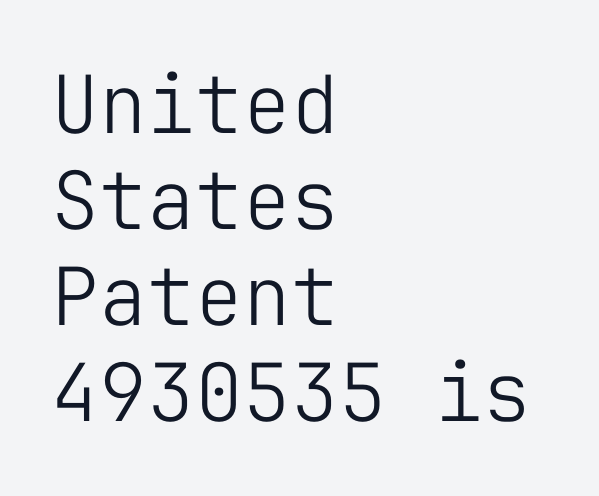
The image shows 80 px light sans-serif type, upright, monospaced; set left-aligned, line spacing 1.2x, normal letter spacing, not underlined; low stroke contrast and a medium x-height.
